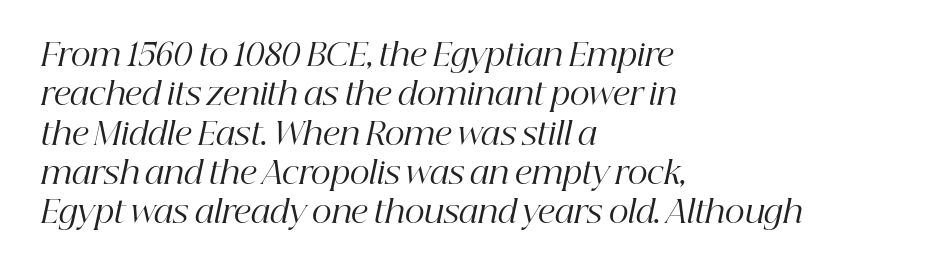
The image shows 31 px regular-weight serif type, italic (leaning right); set left-aligned, normal line spacing (1.27x), normal letter spacing, not underlined; high stroke contrast and a medium x-height.
